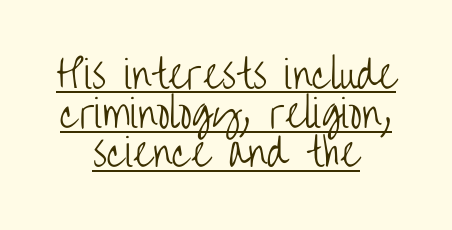
Q: Is the text bold? A: No.
Q: Is the text italic (slanted)? A: No, it is upright.
Q: Is the typeface a serif or a sans-serif typeface? A: Sans-serif.
Q: Is the text underlined? A: Yes.
Q: How is the paragraph aligned? A: Centered.
Q: Is the spacing between letters normal or unusually wide? A: Normal.
Q: Is the spacing between lines tight, normal or loose? A: Tight.
Q: Width (condensed, normal, or wide)? A: Condensed.
Q: Stroke contrast? A: Low.
Q: x-height? A: Large.
Q: Monospaced? A: No.
